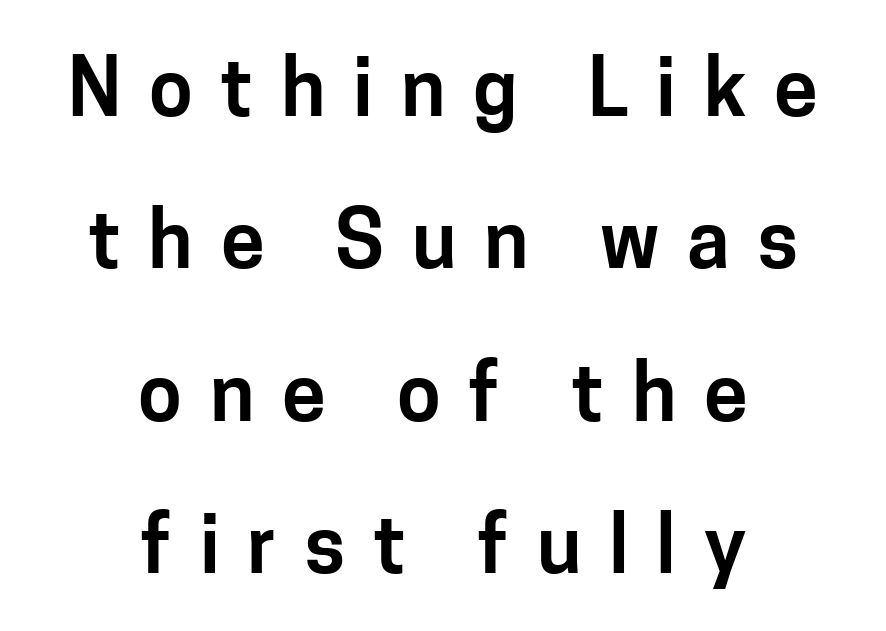
{"serif": "no", "italic": "no", "width": "normal", "stroke_contrast": "low", "x_height": "medium", "monospaced": "no", "underline": "no", "align": "center", "line_spacing": "loose", "line_spacing_ratio": 1.93, "letter_spacing": "wide", "letter_spacing_em": 0.35, "glyph_px": 79}
